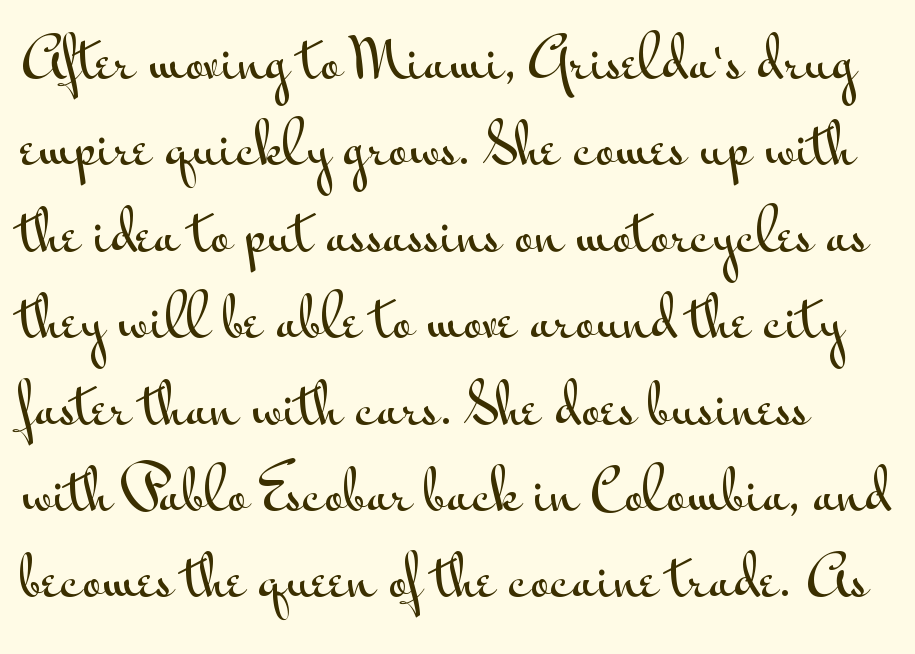
The image shows 54 px wide sans-serif type; set normal line spacing (1.6x), normal letter spacing, not underlined; medium stroke contrast and a small x-height.
